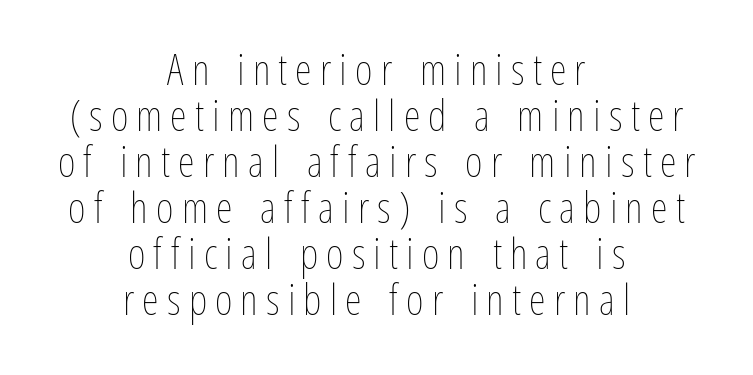
If you drew a line through each stem, it would be perfectly vertical. These lines huddle together more closely than default settings would place them. The strip under each line holds only bare page. Letters have the restrained weight of plain body copy at most. Which margin do the lines hug? Neither — every line sits in the middle.
